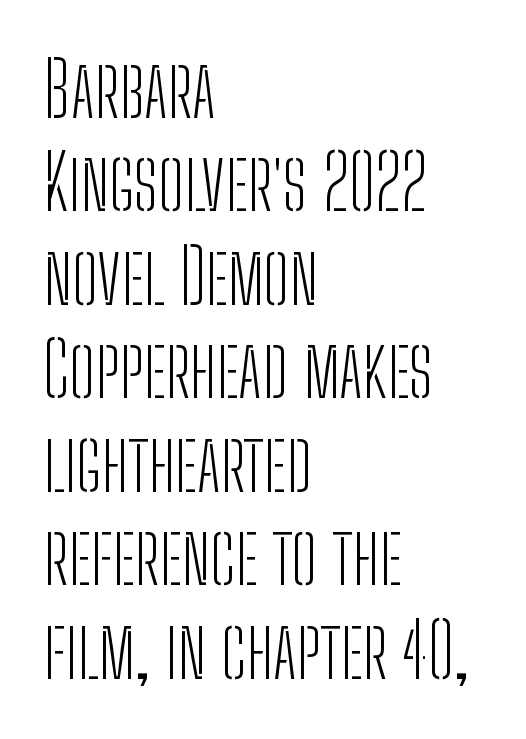
The image shows 76 px light, condensed sans-serif type, upright; set left-aligned, line spacing 1.23x, normal letter spacing, not underlined; low stroke contrast and a medium x-height.
